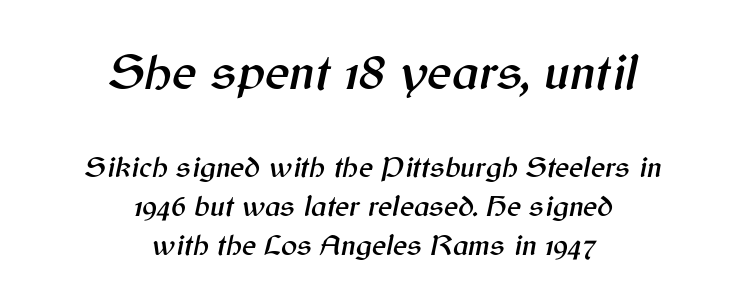
Q: Is the text italic (slanted)? A: Yes, it leans right by about 12 degrees.
Q: Is the text underlined? A: No.
Q: How is the paragraph aligned? A: Centered.
Q: Is the spacing between letters normal or unusually wide? A: Normal.
Q: Is the spacing between lines tight, normal or loose? A: Normal.
Q: Which block of text is set in a larger size, the first (top) or the second (bottom)? A: The first (top) one.
Q: Width (condensed, normal, or wide)? A: Normal.
Q: Stroke contrast? A: Medium.
Q: x-height? A: Medium.
Q: Monospaced? A: No.
